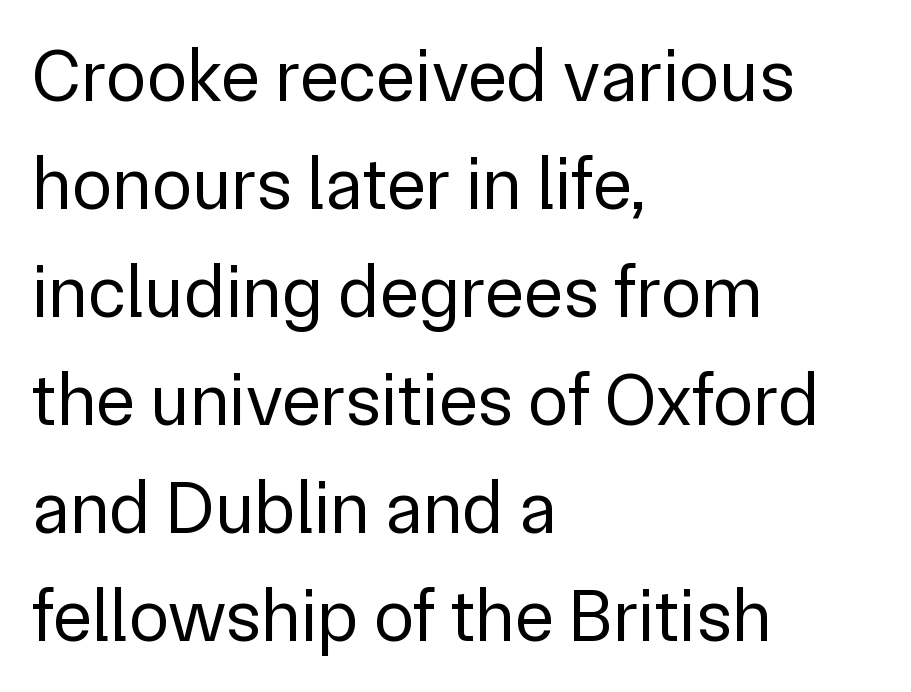
The image shows 74 px regular-weight sans-serif type, upright; set left-aligned, normal line spacing (1.46x), normal letter spacing, not underlined; low stroke contrast and a medium x-height.
